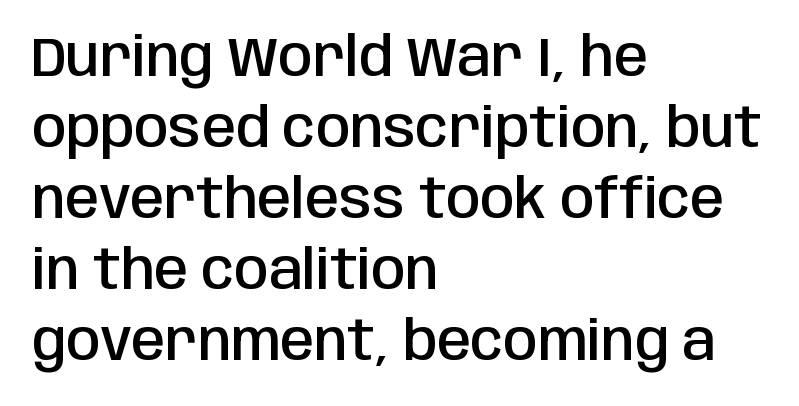
You can tell from the bare stems that sans-serif type was used. Nobody touched the tracking dial on this one. Short and long lines alike share a common starting point at left. The letters stand straight up with perfectly vertical stems. Nobody drew a line under any word here.
